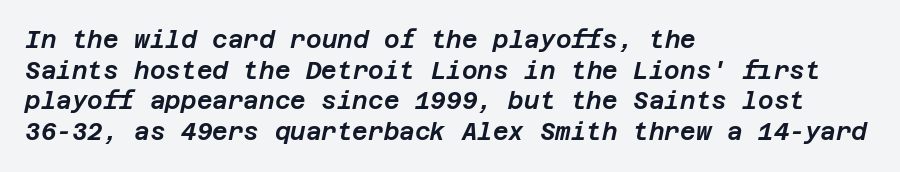
Successive baselines arrive at the customary interval. The passage is arranged the way most books set body copy — flush left. The lettering tilts uniformly, giving the passage an italic look. The string is rendered with underlining switched off. The rendering keeps characters at their native spacing.
